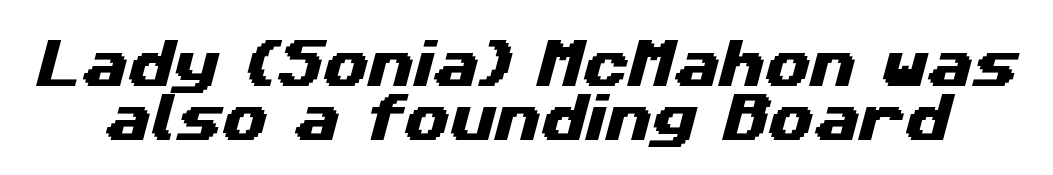
The image shows 52 px wide sans-serif type; set tight line spacing (1.04x), normal letter spacing, not underlined; medium stroke contrast and a medium x-height.
